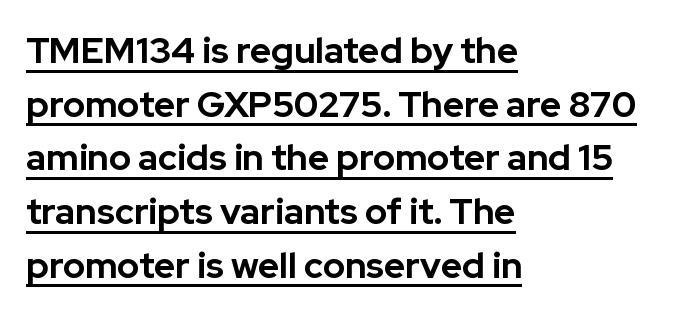
This sample uses a sans-serif face. Upright lettering throughout. The paragraph shown leans on its left margin. Look at the stroke-to-counter ratio: heavy, a bold. The type is set solid horizontally, with unmodified tracking.
